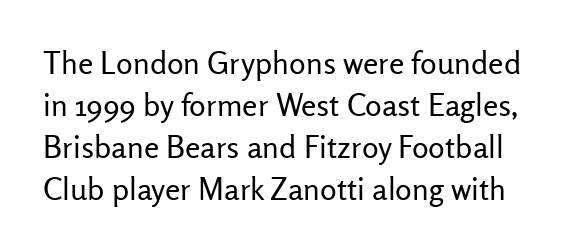
The type is set solid horizontally, with unmodified tracking. Italic? Not at all — the glyphs are vertical. The space between consecutive lines is moderate. The space directly below the letters is spotless. The typeface chosen for these lines omits serifs. Here the designer chose a conventional face with non-uniform glyph widths.
